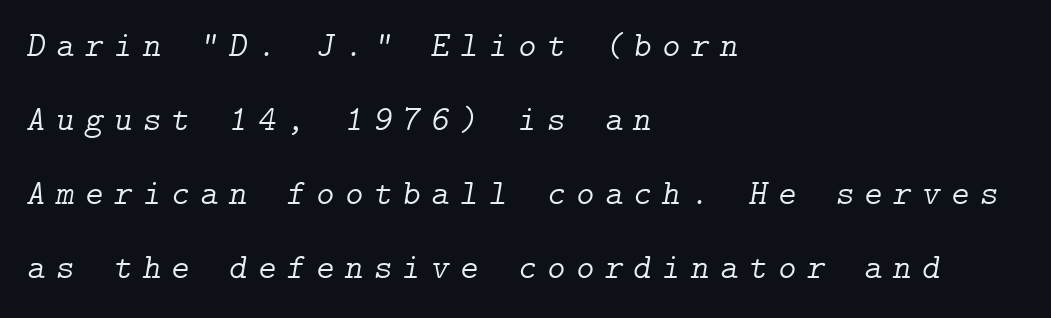
Q: Is the text bold? A: No.
Q: Is the text italic (slanted)? A: Yes, it leans right by about 9 degrees.
Q: Is the typeface a serif or a sans-serif typeface? A: Serif.
Q: Is the text underlined? A: No.
Q: How is the paragraph aligned? A: Left-aligned.
Q: Is the spacing between letters normal or unusually wide? A: Unusually wide.
Q: Is the spacing between lines tight, normal or loose? A: Loose.
Q: Width (condensed, normal, or wide)? A: Normal.
Q: Stroke contrast? A: Low.
Q: x-height? A: Medium.
